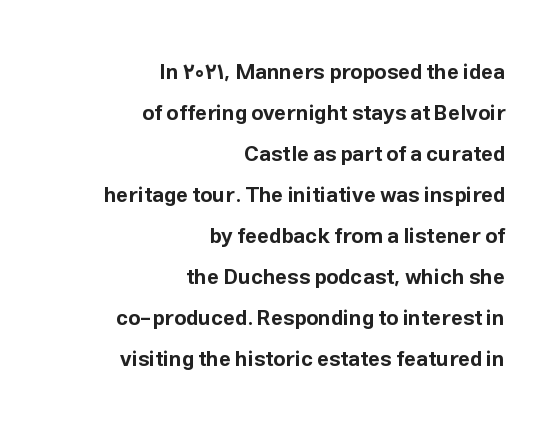
{"italic": "no", "bold": "yes", "underline": "no", "align": "right", "line_spacing": "loose", "line_spacing_ratio": 1.95, "letter_spacing": "normal", "letter_spacing_em": 0.0, "glyph_px": 21}
